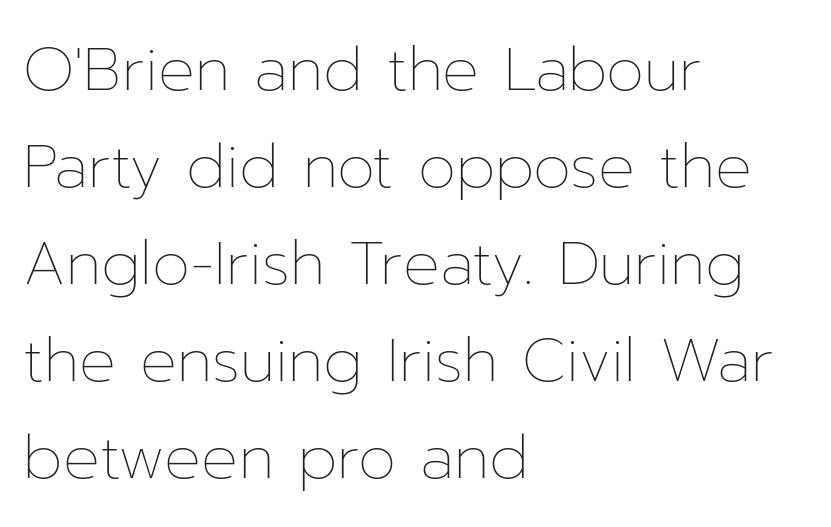
The image shows 61 px thin type, upright; set left-aligned, normal line spacing (1.59x), normal letter spacing, not underlined; low stroke contrast and a medium x-height.
